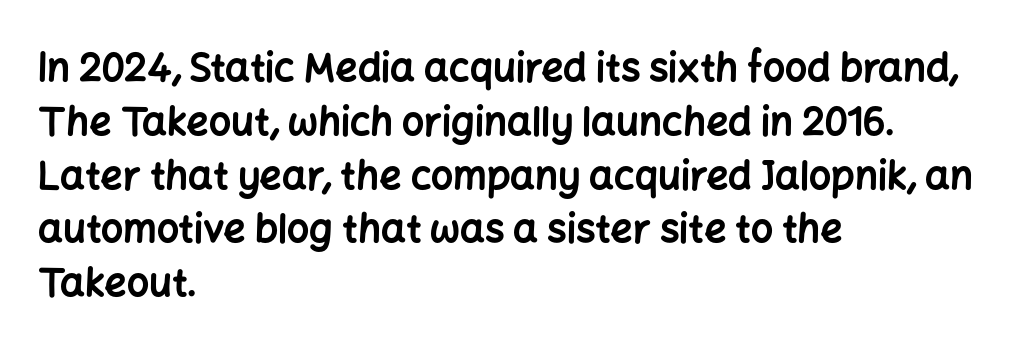
{"serif": "no", "italic": "no", "bold": "yes", "weight": "bold", "width": "normal", "stroke_contrast": "low", "x_height": "medium", "monospaced": "no", "underline": "no", "align": "left", "line_spacing": "normal", "line_spacing_ratio": 1.38, "letter_spacing": "normal", "letter_spacing_em": 0.0, "glyph_px": 39}
